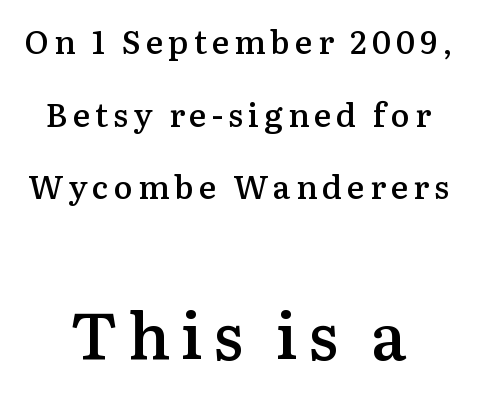
{"serif": "yes", "italic": "no", "bold": "semi", "weight": "semibold", "width": "normal", "stroke_contrast": "medium", "x_height": "medium", "monospaced": "no", "underline": "no", "align": "center", "line_spacing": "loose", "line_spacing_ratio": 2.27, "larger_block": "second", "size_ratio": 2.0, "glyph_px": 64}
